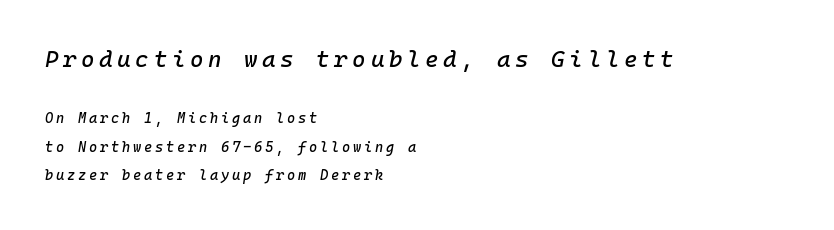
A clean baseline with only descenders dipping below it. Between one letter and the next there's a generous, obvious gap. Reading down the block, your eye returns to a fixed left position each line. Tall strokes in this sample are angled rather than plumb.
